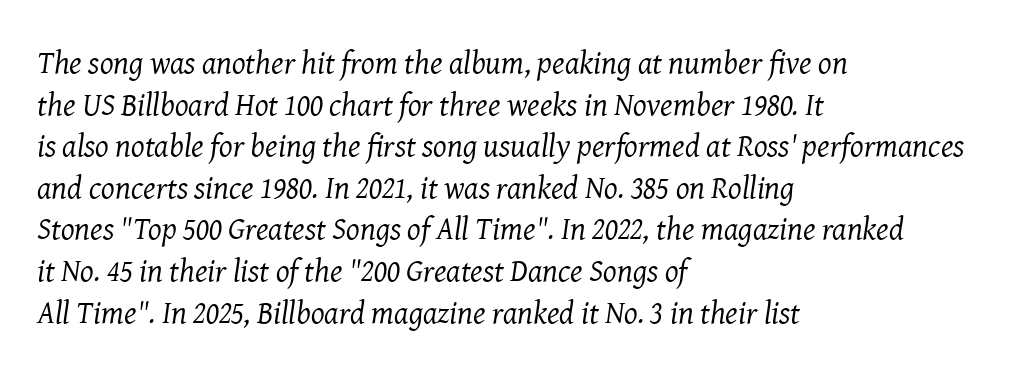
{"serif": "yes", "italic": "yes", "lean": "right", "slant_degrees": 8, "bold": "no", "weight": "regular", "width": "normal", "stroke_contrast": "medium", "x_height": "medium", "monospaced": "no", "underline": "no", "align": "left", "line_spacing": "normal", "line_spacing_ratio": 1.3, "letter_spacing": "normal", "letter_spacing_em": 0.0, "glyph_px": 32}
